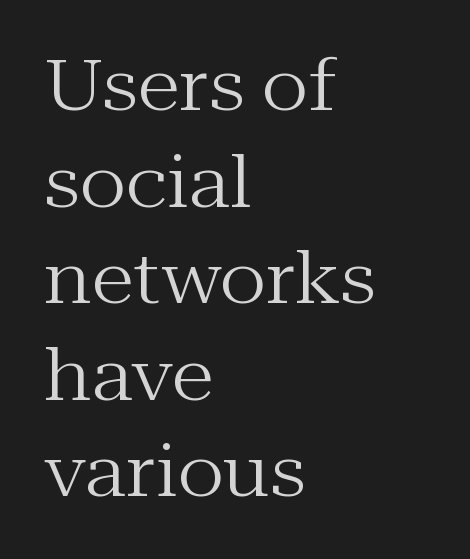
Q: Is the text bold? A: No.
Q: Is the text italic (slanted)? A: No, it is upright.
Q: Is the typeface a serif or a sans-serif typeface? A: Serif.
Q: Is the text underlined? A: No.
Q: How is the paragraph aligned? A: Left-aligned.
Q: Is the spacing between letters normal or unusually wide? A: Normal.
Q: Is the spacing between lines tight, normal or loose? A: Normal.
Q: Width (condensed, normal, or wide)? A: Normal.
Q: Stroke contrast? A: Medium.
Q: x-height? A: Medium.
Q: Monospaced? A: No.
